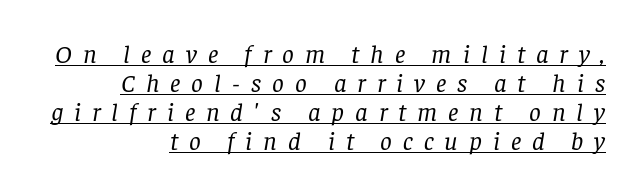
The image shows 26 px text type, italic (leaning right); set right-aligned, tight line spacing (1.12x), unusually wide letter spacing (+0.42 em), underlined.
